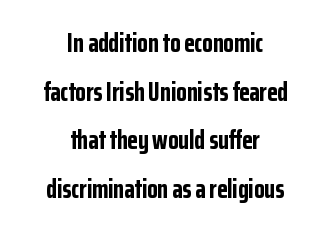
The image shows 27 px bold type, upright; set centered, line spacing 1.8x, normal letter spacing, not underlined.
